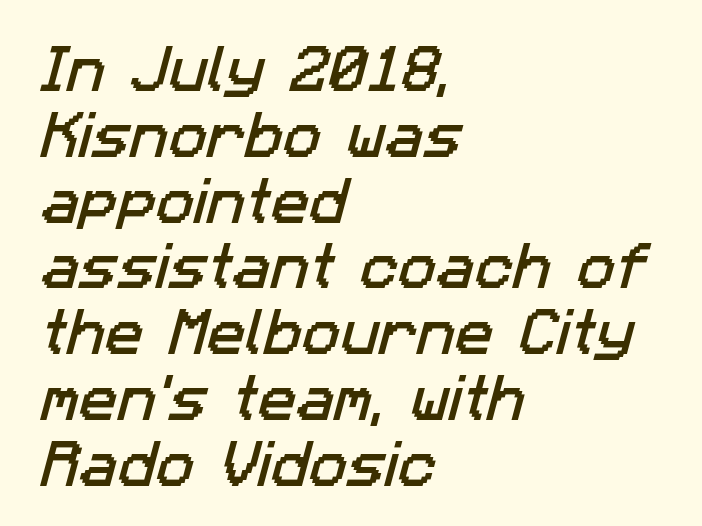
The image shows 51 px sans-serif type; set left-aligned, normal line spacing (1.29x), normal letter spacing, not underlined; low stroke contrast and a medium x-height.
